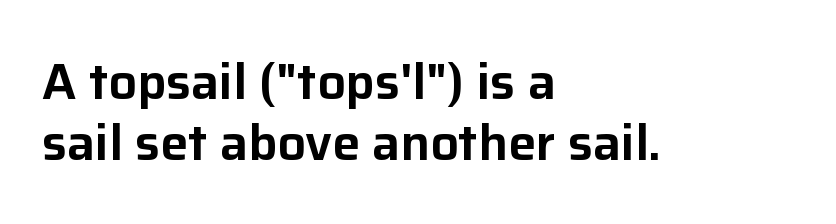
Do the letters lean? They stand straight. Characters follow at the spacing the type designer built in. Clear beneath every line of the passage. Font category for this specimen: sans-serif. If you drew a ruler down the left edge, every line would touch it.
